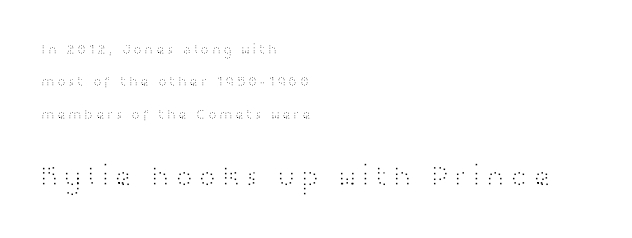
Whoever set this made the second block the dominant, larger element. The area under the type is left untouched. Successive baselines arrive slowly, with a big drop between each. Nope, no serifs anywhere on these letters. Do the characters align in a grid? No, the font is proportional. Caption: face not bold, strokes unweighted.
